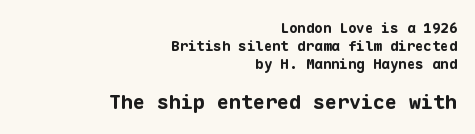
The image shows 20 px bold type, upright; set right-aligned, normal line spacing (1.29x), normal letter spacing, not underlined; the second (bottom) block is 1.43x larger.
